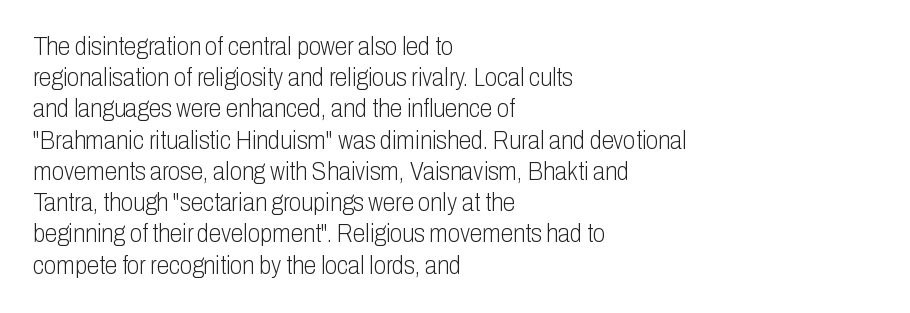
Spacing between characters is what you'd get straight out of the box. Ordinary non-slanted type is in use. The compositor pushed each line to the left boundary. Rows of type keep a routine distance in the vertical direction.
